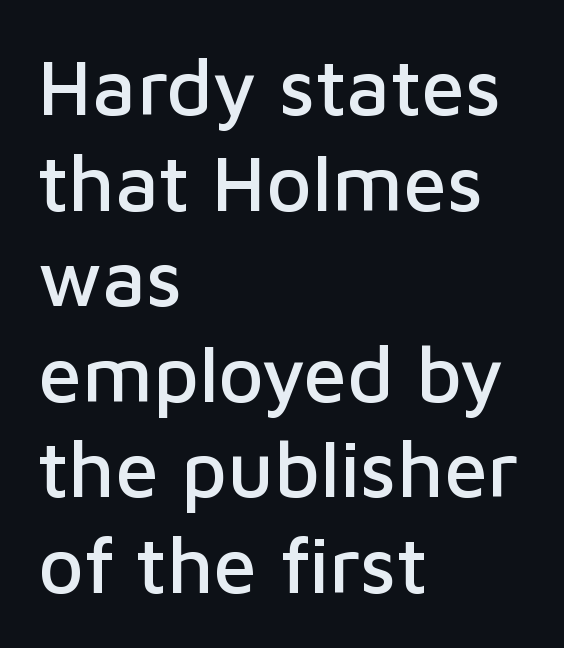
Has an underline been added? It has not. The type sits square on the baseline with zero lean. These lines are rendered in a variable-pitch font. Look at the tracking — it's just the regular setting, nothing added. Teacher's note: observe the even left margin — that is flush-left alignment.
